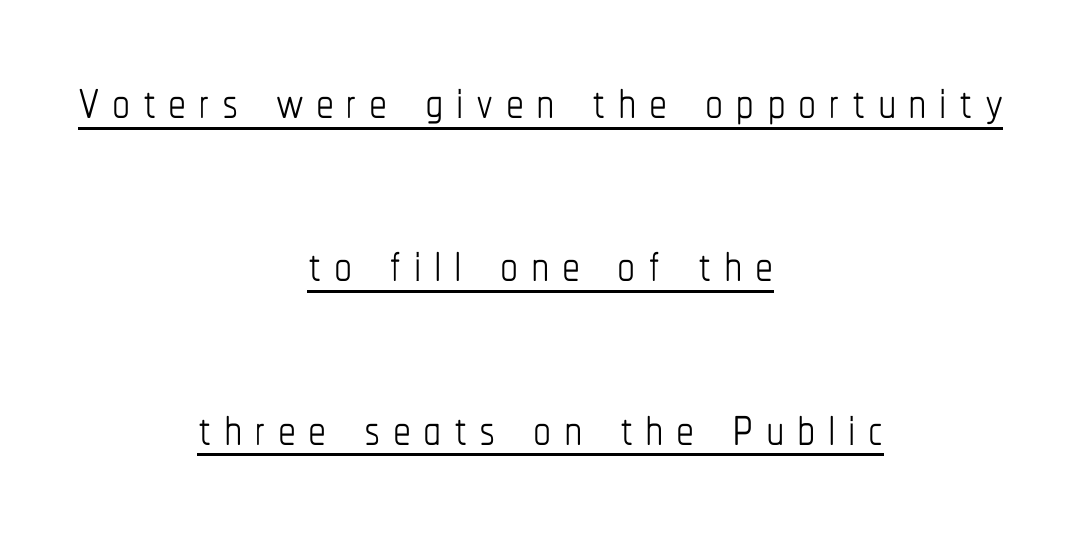
Nothing heavy about these letters — not bold at all. Note the varied advance widths — an 'i' is clearly narrower than an 'm'. Casual observation: everything's sitting right in the middle. Style check: upright.
